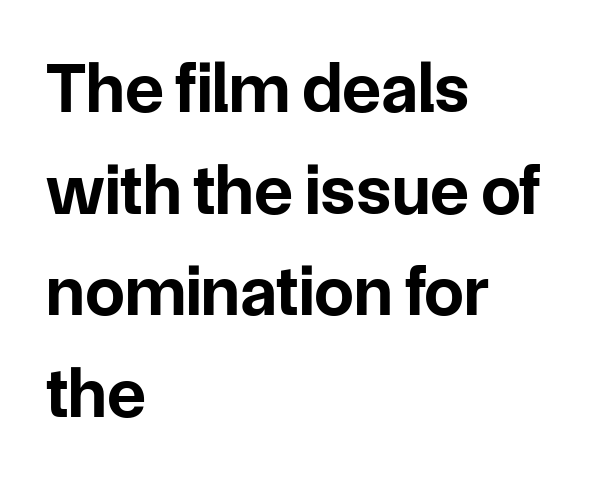
Q: Is the text bold? A: Yes.
Q: Is the text italic (slanted)? A: No, it is upright.
Q: Is the typeface a serif or a sans-serif typeface? A: Sans-serif.
Q: Is the text underlined? A: No.
Q: How is the paragraph aligned? A: Left-aligned.
Q: Is the spacing between letters normal or unusually wide? A: Normal.
Q: Is the spacing between lines tight, normal or loose? A: Normal.
Q: Width (condensed, normal, or wide)? A: Normal.
Q: Stroke contrast? A: Low.
Q: x-height? A: Medium.
Q: Monospaced? A: No.
